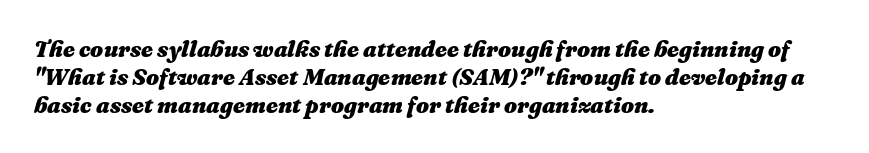
The image shows 23 px bold type, italic (leaning right); set left-aligned, line spacing 1.21x, normal letter spacing, not underlined.
